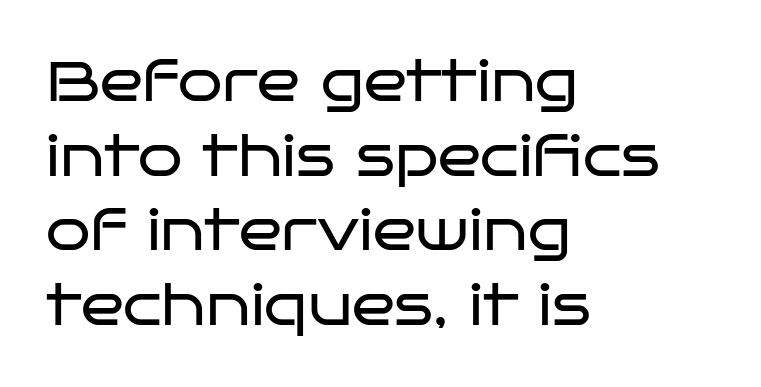
Q: Is the text bold? A: No.
Q: Is the text italic (slanted)? A: No, it is upright.
Q: Is the typeface a serif or a sans-serif typeface? A: Sans-serif.
Q: Is the text underlined? A: No.
Q: How is the paragraph aligned? A: Left-aligned.
Q: Is the spacing between letters normal or unusually wide? A: Normal.
Q: Is the spacing between lines tight, normal or loose? A: Normal.
Q: Width (condensed, normal, or wide)? A: Wide.
Q: Stroke contrast? A: Low.
Q: x-height? A: Large.
Q: Monospaced? A: No.
